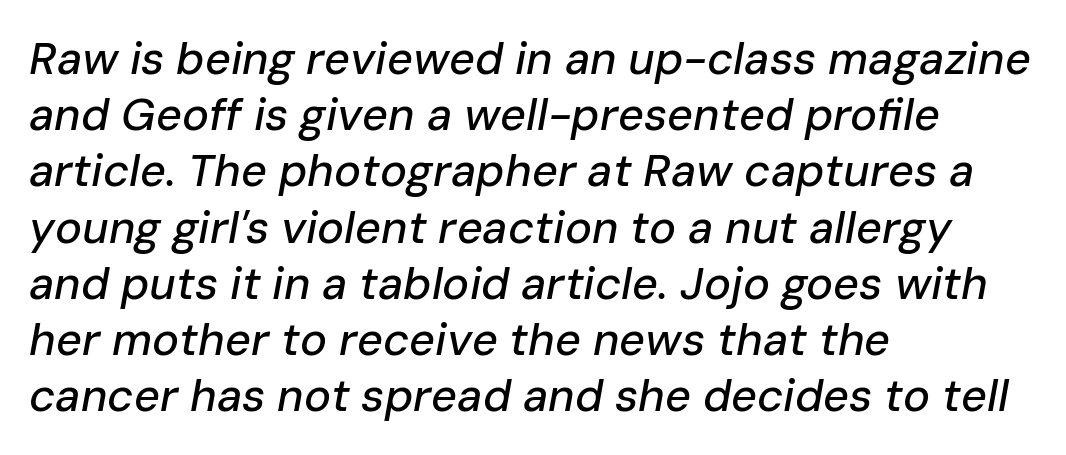
Q: Is the text italic (slanted)? A: Yes, it leans right by about 10 degrees.
Q: Is the text underlined? A: No.
Q: How is the paragraph aligned? A: Left-aligned.
Q: Is the spacing between letters normal or unusually wide? A: Normal.
Q: Is the spacing between lines tight, normal or loose? A: Normal.
Q: Width (condensed, normal, or wide)? A: Normal.
Q: Stroke contrast? A: Low.
Q: x-height? A: Medium.
Q: Monospaced? A: No.
